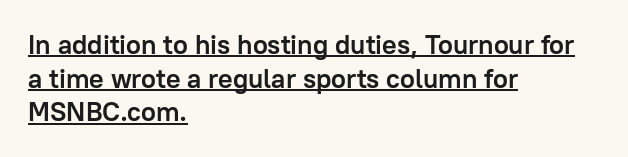
{"italic": "no", "bold": "yes", "underline": "yes", "align": "left", "line_spacing": "normal", "line_spacing_ratio": 1.25, "letter_spacing": "normal", "letter_spacing_em": 0.0, "glyph_px": 27}
